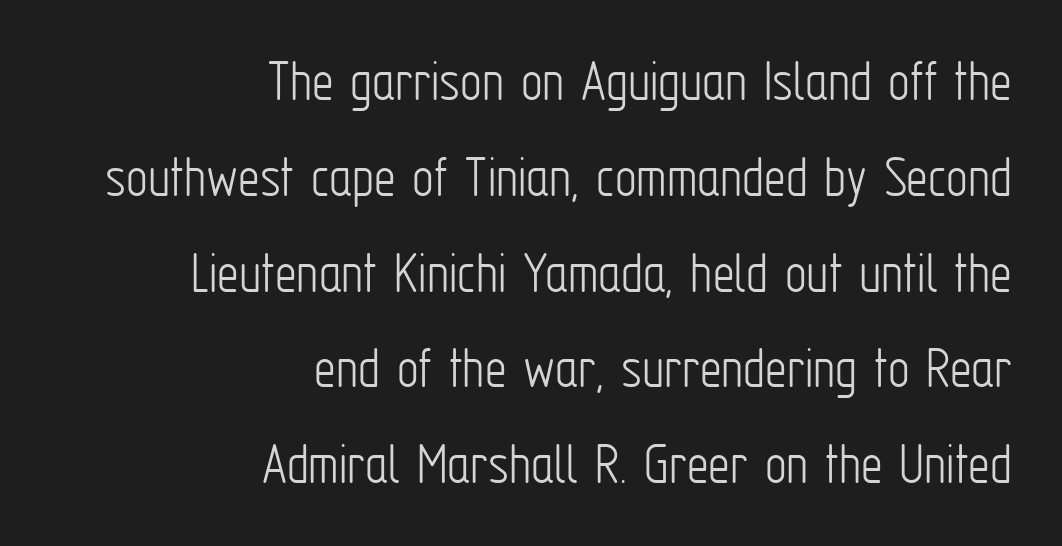
Q: Is the text bold? A: No.
Q: Is the text italic (slanted)? A: No, it is upright.
Q: Is the typeface a serif or a sans-serif typeface? A: Sans-serif.
Q: Is the text underlined? A: No.
Q: How is the paragraph aligned? A: Right-aligned.
Q: Is the spacing between letters normal or unusually wide? A: Normal.
Q: Is the spacing between lines tight, normal or loose? A: Normal.
Q: Width (condensed, normal, or wide)? A: Condensed.
Q: Stroke contrast? A: Low.
Q: x-height? A: Medium.
Q: Monospaced? A: No.
